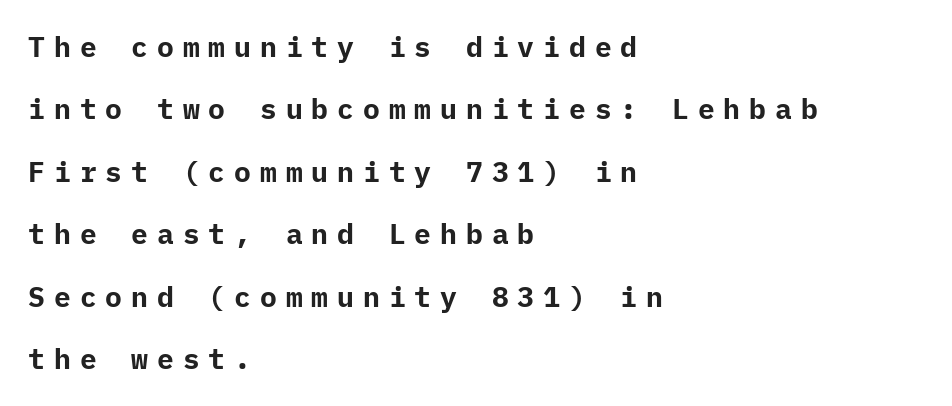
The image shows 28 px bold sans-serif type, upright; set left-aligned, loose line spacing (2.23x), unusually wide letter spacing (+0.32 em), not underlined; low stroke contrast and a medium x-height.
